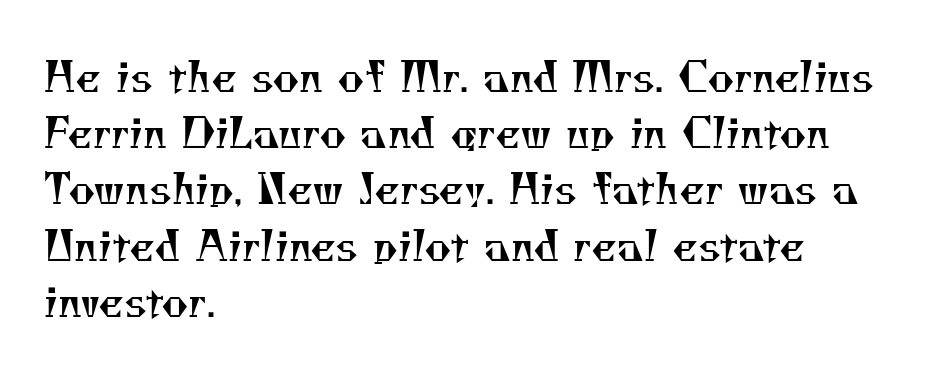
The image shows 41 px regular-weight serif type; set left-aligned, normal line spacing (1.37x), normal letter spacing, not underlined; medium stroke contrast and a small x-height.
